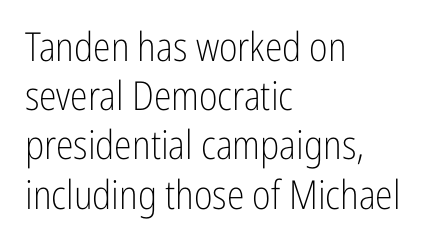
The image shows 40 px light, condensed sans-serif type, upright; set left-aligned, line spacing 1.23x, normal letter spacing, not underlined; low stroke contrast and a medium x-height.
